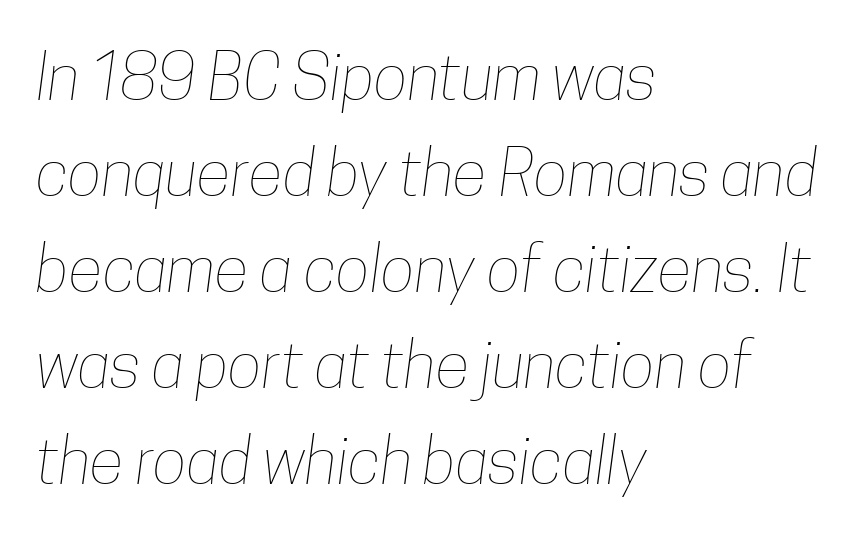
The image shows 64 px thin, condensed type; set left-aligned, normal line spacing (1.5x), normal letter spacing, not underlined; low stroke contrast and a medium x-height.
